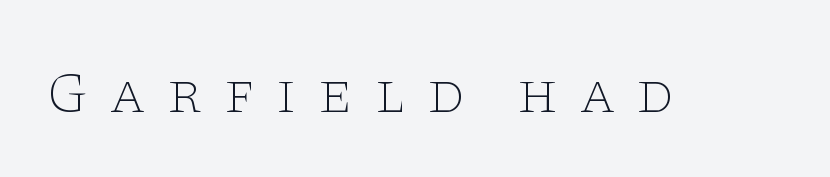
{"serif": "yes", "italic": "no", "bold": "no", "weight": "thin", "width": "wide", "stroke_contrast": "low", "x_height": "large", "monospaced": "no", "underline": "no", "letter_spacing": "wide", "letter_spacing_em": 0.35, "glyph_px": 59}
